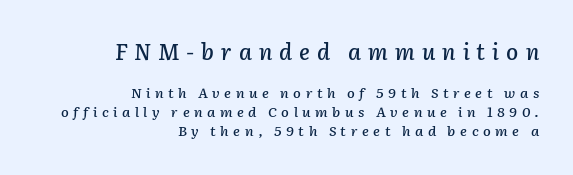
Is there much room between lines? A standard amount, neither cramped nor airy. How are the letters spaced? Widely, with obvious added tracking. Caption: upper text group enlarged, lower text group reduced. Descender tails drop into unmarked territory.
